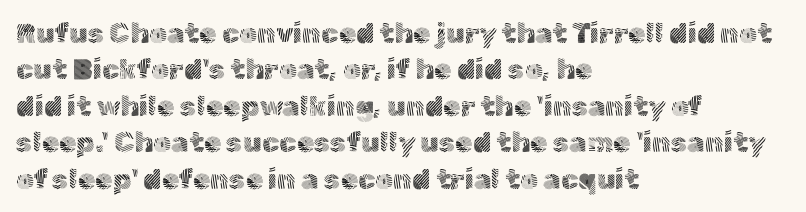
Q: Is the text bold? A: No.
Q: Is the text italic (slanted)? A: No, it is upright.
Q: Is the typeface a serif or a sans-serif typeface? A: Sans-serif.
Q: Is the text underlined? A: No.
Q: How is the paragraph aligned? A: Left-aligned.
Q: Is the spacing between letters normal or unusually wide? A: Normal.
Q: Is the spacing between lines tight, normal or loose? A: Normal.
Q: Width (condensed, normal, or wide)? A: Normal.
Q: x-height? A: Medium.
Q: Monospaced? A: No.
